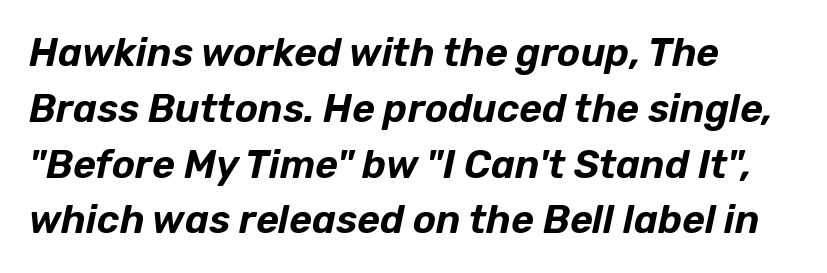
{"italic": "yes", "lean": "right", "slant_degrees": 12, "width": "normal", "stroke_contrast": "low", "x_height": "medium", "monospaced": "no", "underline": "no", "align": "left", "line_spacing": "normal", "line_spacing_ratio": 1.43, "letter_spacing": "normal", "letter_spacing_em": 0.0, "glyph_px": 39}
